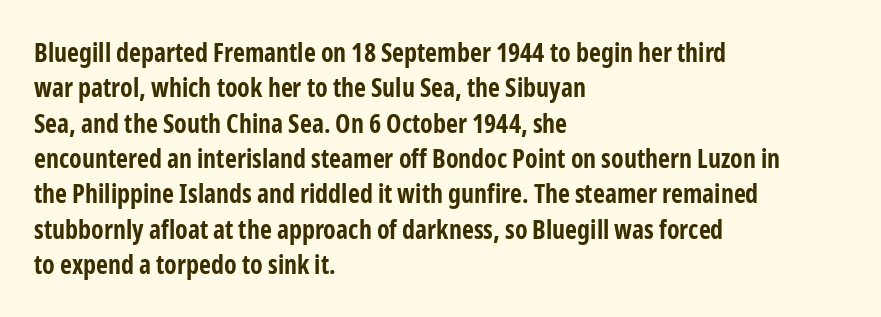
The image shows 26 px bold type, upright; set left-aligned, normal line spacing (1.36x), normal letter spacing, not underlined.
